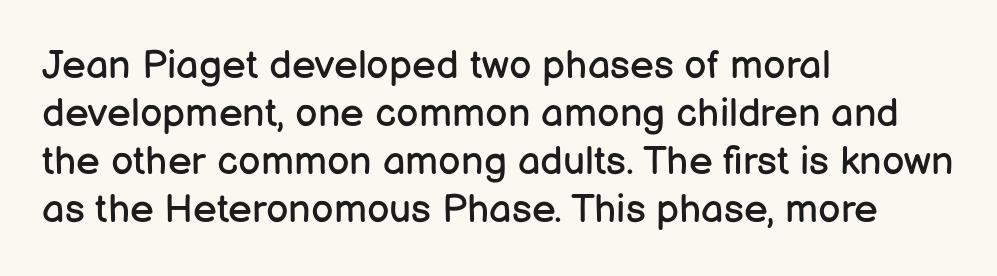
Q: Is the text bold? A: No.
Q: Is the text italic (slanted)? A: No, it is upright.
Q: Is the typeface a serif or a sans-serif typeface? A: Sans-serif.
Q: Is the text underlined? A: No.
Q: How is the paragraph aligned? A: Left-aligned.
Q: Is the spacing between letters normal or unusually wide? A: Normal.
Q: Width (condensed, normal, or wide)? A: Normal.
Q: Stroke contrast? A: Low.
Q: x-height? A: Medium.
Q: Monospaced? A: No.
